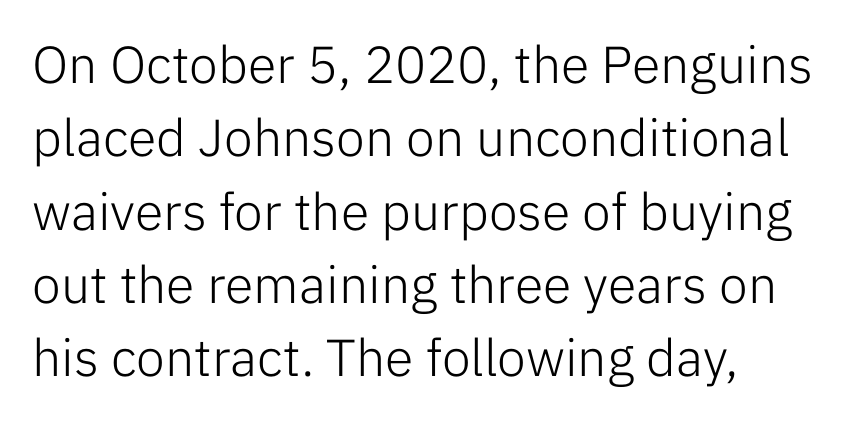
Q: Is the text bold? A: No.
Q: Is the text italic (slanted)? A: No, it is upright.
Q: Is the typeface a serif or a sans-serif typeface? A: Sans-serif.
Q: Is the text underlined? A: No.
Q: How is the paragraph aligned? A: Left-aligned.
Q: Is the spacing between letters normal or unusually wide? A: Normal.
Q: Is the spacing between lines tight, normal or loose? A: Normal.
Q: Width (condensed, normal, or wide)? A: Normal.
Q: Stroke contrast? A: Low.
Q: x-height? A: Medium.
Q: Monospaced? A: No.
